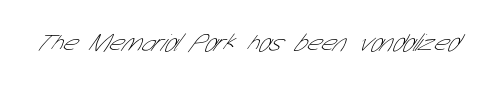
{"bold": "no", "underline": "no", "letter_spacing": "normal", "letter_spacing_em": 0.0, "glyph_px": 25}
